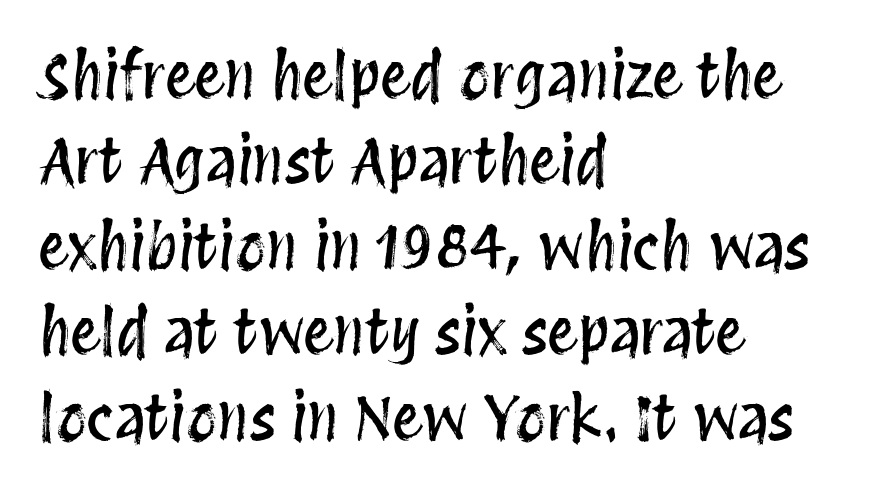
The image shows 61 px condensed type, upright; set left-aligned, normal line spacing (1.4x), normal letter spacing, not underlined; medium stroke contrast and a large x-height.
